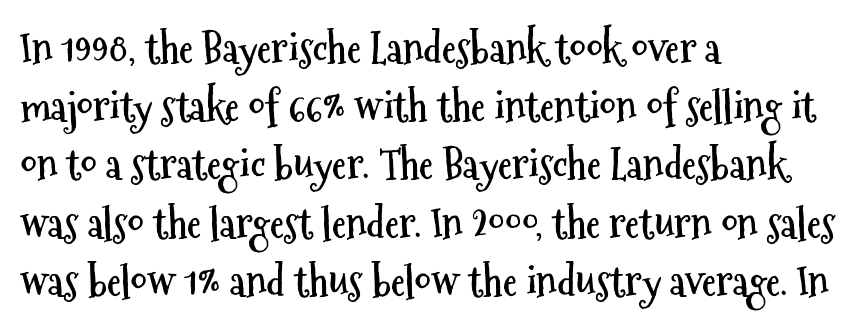
{"serif": "no", "italic": "no", "bold": "yes", "weight": "semibold", "width": "condensed", "stroke_contrast": "medium", "x_height": "medium", "monospaced": "no", "underline": "no", "align": "left", "line_spacing": "normal", "line_spacing_ratio": 1.42, "letter_spacing": "normal", "letter_spacing_em": 0.0, "glyph_px": 41}
